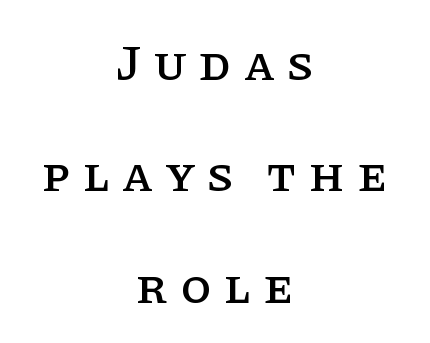
The image shows 50 px serif type, upright; set centered, loose line spacing (2.23x), unusually wide letter spacing (+0.25 em), not underlined; low stroke contrast and a large x-height.
